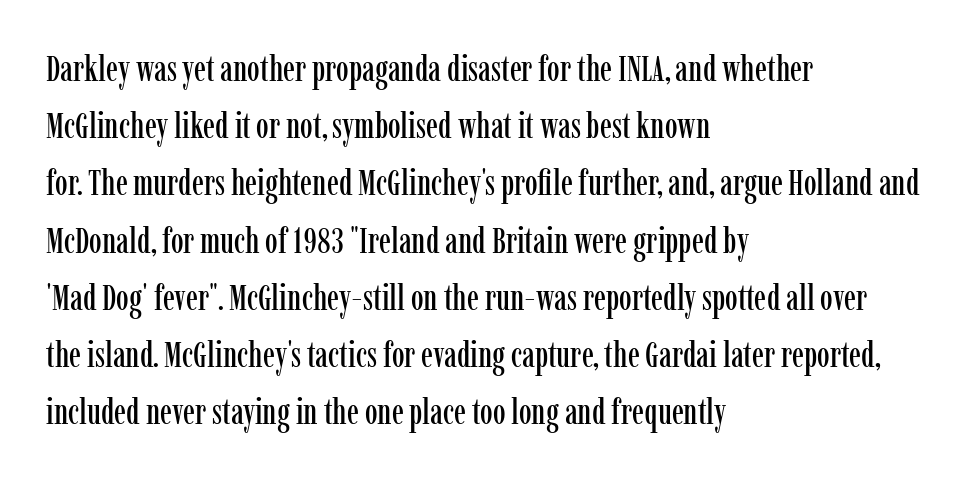
{"serif": "yes", "italic": "no", "width": "condensed", "stroke_contrast": "low", "x_height": "medium", "monospaced": "no", "underline": "no", "align": "left", "line_spacing": "normal", "line_spacing_ratio": 1.59, "letter_spacing": "normal", "letter_spacing_em": 0.0, "glyph_px": 36}
